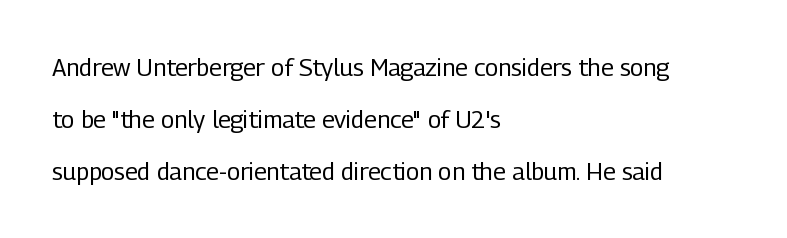
{"italic": "no", "bold": "no", "underline": "no", "align": "left", "line_spacing": "loose", "line_spacing_ratio": 2.16, "letter_spacing": "normal", "letter_spacing_em": 0.0, "glyph_px": 24}
